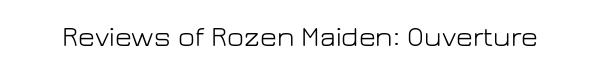
Q: Is the text bold? A: No.
Q: Is the text italic (slanted)? A: No, it is upright.
Q: Is the typeface a serif or a sans-serif typeface? A: Sans-serif.
Q: Is the text underlined? A: No.
Q: Is the spacing between letters normal or unusually wide? A: Normal.
Q: Width (condensed, normal, or wide)? A: Normal.
Q: Stroke contrast? A: Low.
Q: x-height? A: Medium.
Q: Monospaced? A: No.
